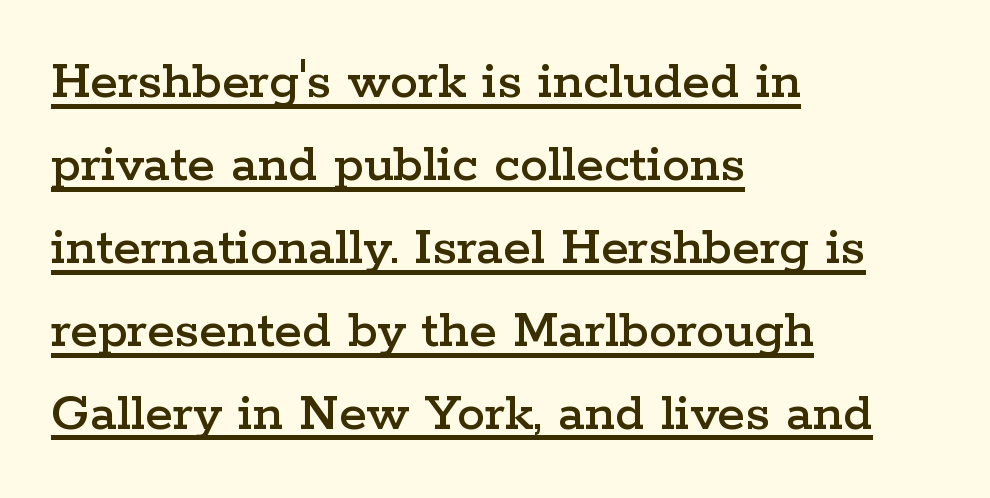
The image shows 56 px wide serif type, upright; set left-aligned, normal line spacing (1.48x), normal letter spacing, underlined; low stroke contrast and a medium x-height.
